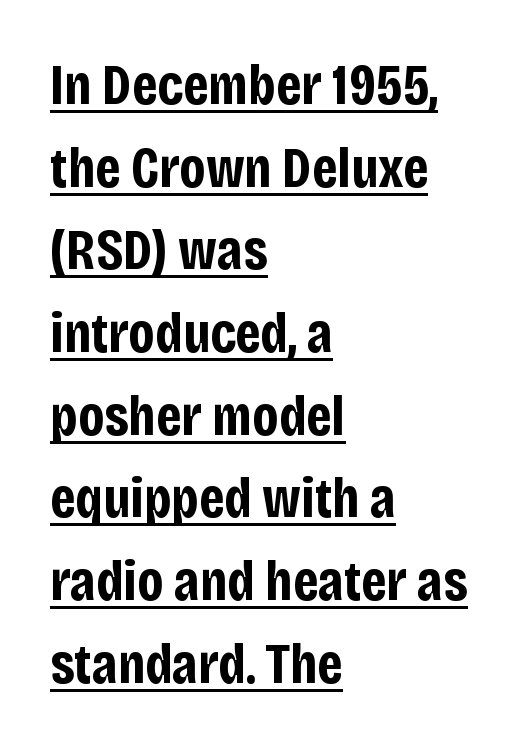
The letters sit at their default tracking, neither squeezed nor spread. The letters advance in unequal steps, a hallmark of proportional type. The letters stand upright; this is a roman face. Every row of glyphs begins at an identical x-position on the left.
